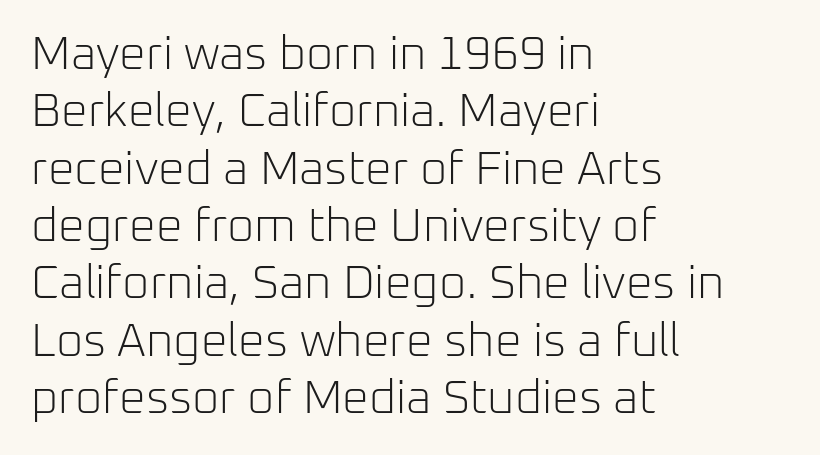
You could not count columns in this text — the font is proportionally spaced. Caption: standard tracking, unaltered. Italic: no, the glyphs are upright roman. Each line starts at the same left margin while the right side varies. The glyphs are unaccompanied by any horizontal stroke below them. The type family on display is of the sans-serif kind.
